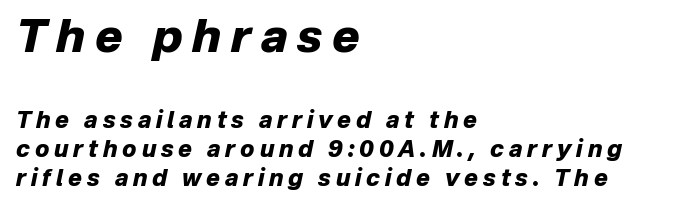
Q: Is the text bold? A: Yes.
Q: Is the text italic (slanted)? A: Yes, it leans right by about 12 degrees.
Q: Is the text underlined? A: No.
Q: How is the paragraph aligned? A: Left-aligned.
Q: Is the spacing between letters normal or unusually wide? A: Unusually wide.
Q: Is the spacing between lines tight, normal or loose? A: Normal.
Q: Which block of text is set in a larger size, the first (top) or the second (bottom)? A: The first (top) one.
Q: Width (condensed, normal, or wide)? A: Normal.
Q: Stroke contrast? A: Low.
Q: x-height? A: Medium.
Q: Monospaced? A: No.
